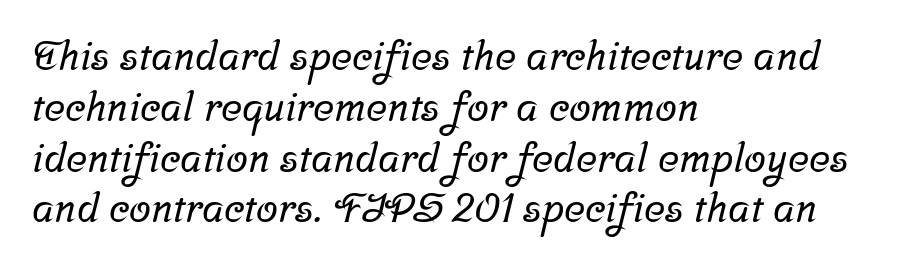
{"width": "normal", "stroke_contrast": "low", "x_height": "medium", "monospaced": "no", "underline": "no", "align": "left", "line_spacing": "normal", "line_spacing_ratio": 1.27, "letter_spacing": "normal", "letter_spacing_em": 0.0, "glyph_px": 40}
